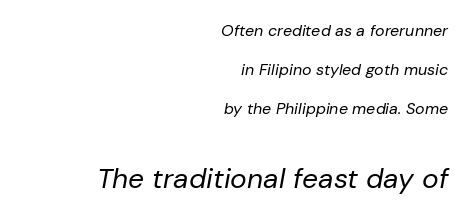
The image shows 28 px regular-weight type, italic (leaning right); set right-aligned, loose line spacing (2.45x), normal letter spacing, not underlined; the second (bottom) block is 1.75x larger; low stroke contrast and a medium x-height.
